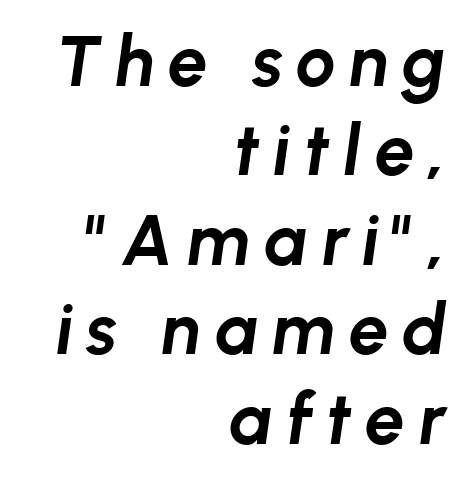
{"italic": "yes", "lean": "right", "slant_degrees": 8, "bold": "yes", "weight": "bold", "width": "normal", "stroke_contrast": "low", "x_height": "medium", "monospaced": "no", "underline": "no", "align": "right", "line_spacing": "normal", "line_spacing_ratio": 1.26, "glyph_px": 71}
